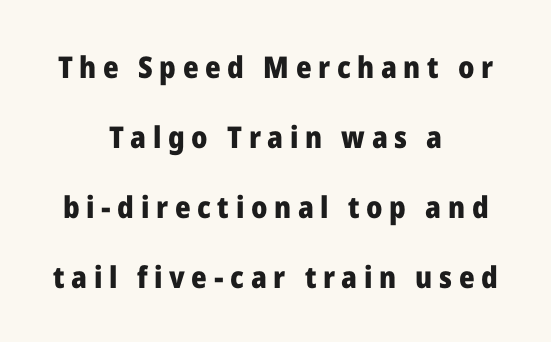
{"serif": "no", "italic": "no", "bold": "yes", "weight": "heavy", "width": "normal", "stroke_contrast": "low", "x_height": "medium", "monospaced": "no", "underline": "no", "align": "center", "line_spacing": "loose", "line_spacing_ratio": 2.33, "letter_spacing": "wide", "letter_spacing_em": 0.22, "glyph_px": 30}
